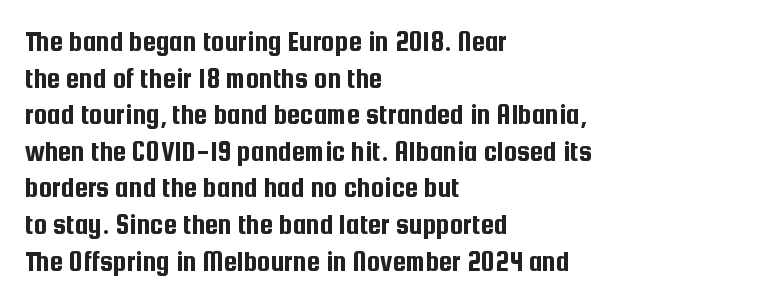
Q: Is the text italic (slanted)? A: No, it is upright.
Q: Is the typeface a serif or a sans-serif typeface? A: Sans-serif.
Q: Is the text underlined? A: No.
Q: How is the paragraph aligned? A: Left-aligned.
Q: Is the spacing between letters normal or unusually wide? A: Normal.
Q: Width (condensed, normal, or wide)? A: Condensed.
Q: Stroke contrast? A: Low.
Q: x-height? A: Medium.
Q: Monospaced? A: No.
